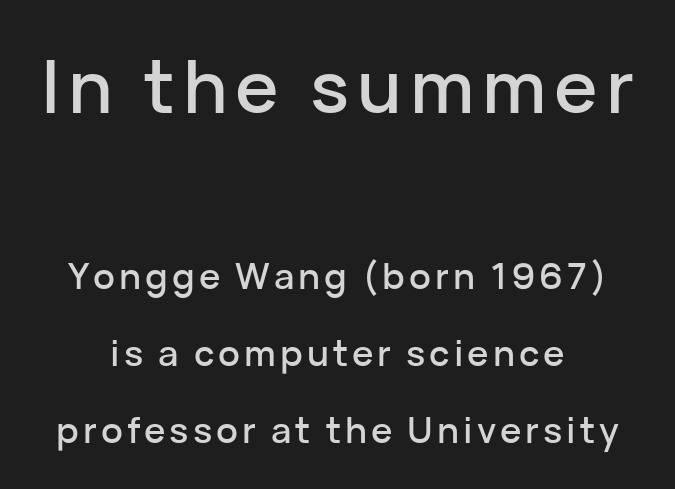
Q: Is the text italic (slanted)? A: No, it is upright.
Q: Is the typeface a serif or a sans-serif typeface? A: Sans-serif.
Q: Is the text underlined? A: No.
Q: How is the paragraph aligned? A: Centered.
Q: Is the spacing between lines tight, normal or loose? A: Loose.
Q: Which block of text is set in a larger size, the first (top) or the second (bottom)? A: The first (top) one.
Q: Width (condensed, normal, or wide)? A: Normal.
Q: Stroke contrast? A: Low.
Q: x-height? A: Medium.
Q: Monospaced? A: No.
